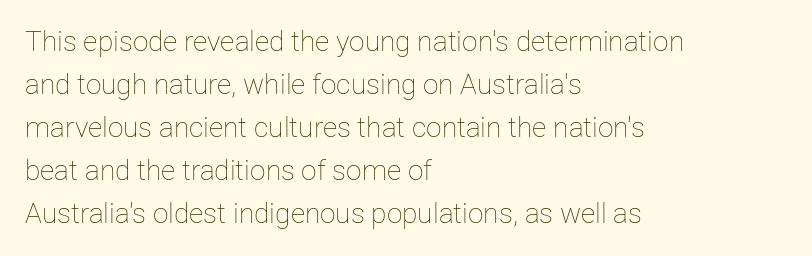
Q: Is the text bold? A: No.
Q: Is the text italic (slanted)? A: No, it is upright.
Q: Is the text underlined? A: No.
Q: How is the paragraph aligned? A: Left-aligned.
Q: Is the spacing between letters normal or unusually wide? A: Normal.
Q: Is the spacing between lines tight, normal or loose? A: Normal.
Q: Width (condensed, normal, or wide)? A: Normal.
Q: Stroke contrast? A: Low.
Q: x-height? A: Medium.
Q: Monospaced? A: No.
